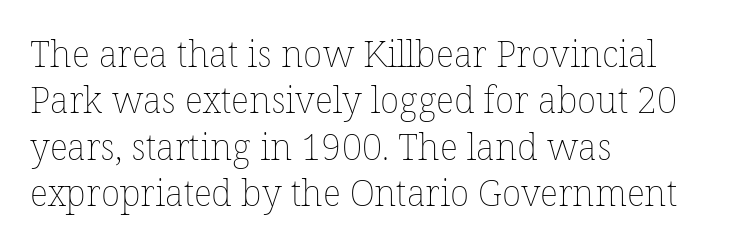
{"italic": "no", "bold": "no", "weight": "thin", "width": "normal", "stroke_contrast": "low", "x_height": "medium", "monospaced": "no", "underline": "no", "align": "left", "line_spacing": "normal", "line_spacing_ratio": 1.29, "letter_spacing": "normal", "letter_spacing_em": 0.0, "glyph_px": 36}
